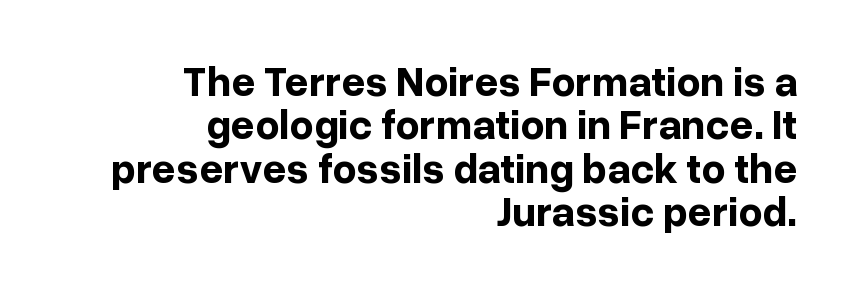
The image shows 42 px bold sans-serif type, upright; set right-aligned, tight line spacing (1.03x), normal letter spacing, not underlined; low stroke contrast and a medium x-height.
